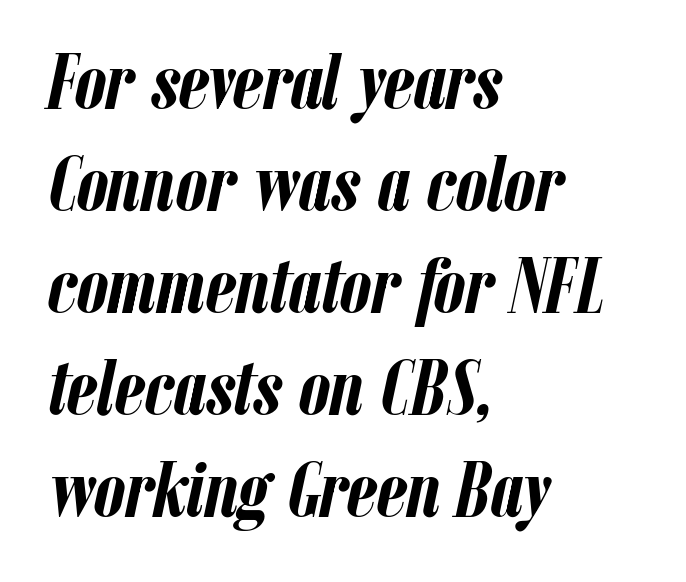
{"italic": "yes", "lean": "right", "slant_degrees": 12, "bold": "yes", "weight": "semibold", "width": "condensed", "stroke_contrast": "low", "x_height": "medium", "monospaced": "no", "underline": "no", "align": "left", "line_spacing": "normal", "line_spacing_ratio": 1.29, "letter_spacing": "normal", "letter_spacing_em": 0.0, "glyph_px": 79}
